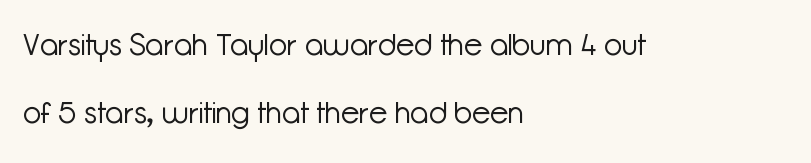
Q: Is the text bold? A: No.
Q: Is the text italic (slanted)? A: No, it is upright.
Q: Is the typeface a serif or a sans-serif typeface? A: Sans-serif.
Q: Is the text underlined? A: No.
Q: How is the paragraph aligned? A: Left-aligned.
Q: Is the spacing between letters normal or unusually wide? A: Normal.
Q: Is the spacing between lines tight, normal or loose? A: Loose.
Q: Width (condensed, normal, or wide)? A: Normal.
Q: Stroke contrast? A: Low.
Q: x-height? A: Medium.
Q: Monospaced? A: No.
